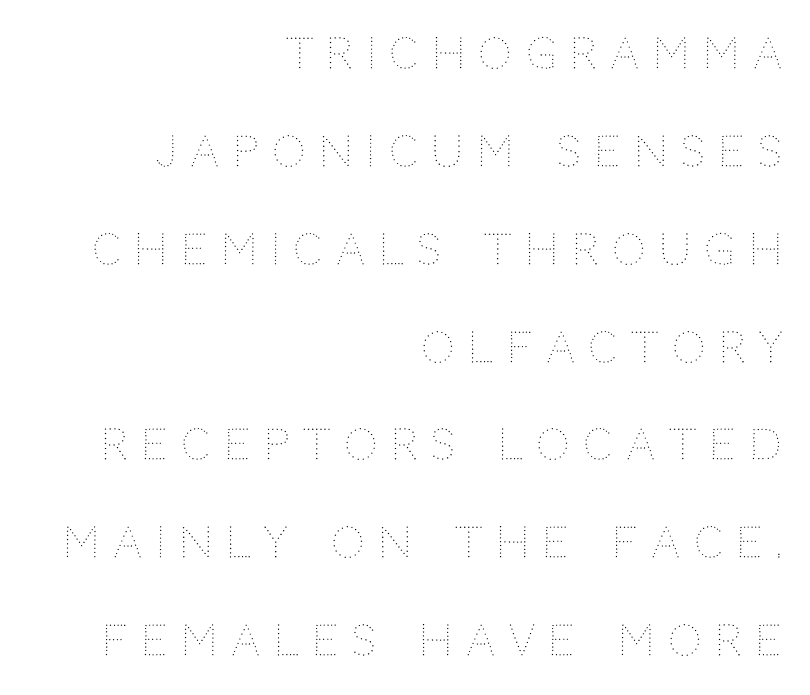
The image shows 42 px thin type, upright; set right-aligned, loose line spacing (2.33x), unusually wide letter spacing (+0.32 em), not underlined; medium stroke contrast and a large x-height.
